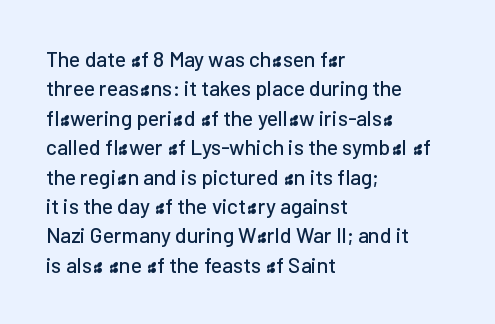
{"italic": "no", "underline": "no", "align": "left", "line_spacing": "normal", "line_spacing_ratio": 1.4, "letter_spacing": "normal", "letter_spacing_em": 0.0, "glyph_px": 21}
